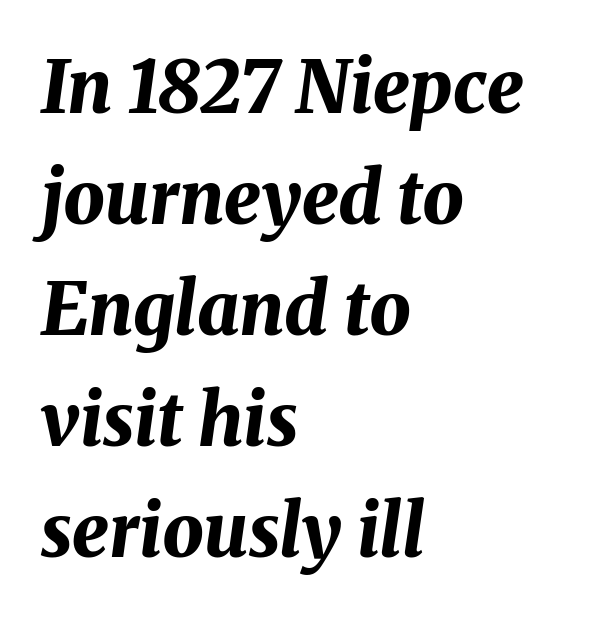
Q: Is the text bold? A: Yes.
Q: Is the text italic (slanted)? A: Yes, it leans right by about 8 degrees.
Q: Is the text underlined? A: No.
Q: How is the paragraph aligned? A: Left-aligned.
Q: Is the spacing between letters normal or unusually wide? A: Normal.
Q: Is the spacing between lines tight, normal or loose? A: Normal.
Q: Width (condensed, normal, or wide)? A: Normal.
Q: Stroke contrast? A: Medium.
Q: x-height? A: Medium.
Q: Monospaced? A: No.
